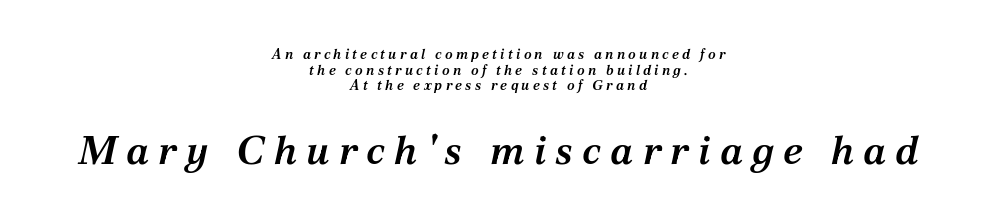
{"serif": "yes", "italic": "yes", "lean": "right", "slant_degrees": 12, "bold": "semi", "weight": "semibold", "width": "normal", "stroke_contrast": "medium", "x_height": "medium", "monospaced": "no", "underline": "no", "align": "center", "line_spacing": "tight", "line_spacing_ratio": 1.12, "letter_spacing": "wide", "letter_spacing_em": 0.23, "larger_block": "second", "size_ratio": 2.86, "glyph_px": 40}
